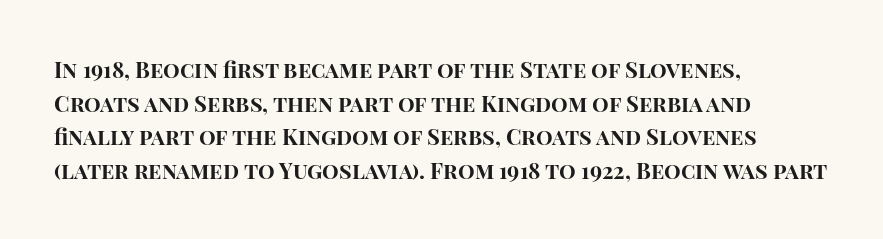
This sample is left-justified, so line endings fall wherever the words run out. Ascenders rise straight up at ninety degrees. Notice how descenders clear the ascenders below comfortably — that's standard leading. Is the type bold? Yes — the strokes are clearly thick and heavy.
